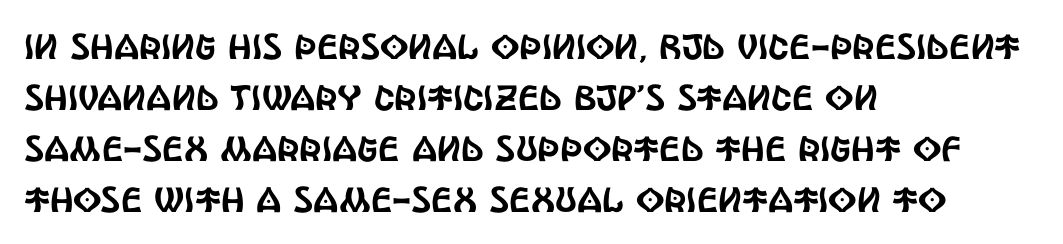
{"serif": "no", "italic": "no", "width": "condensed", "x_height": "large", "monospaced": "no", "underline": "no", "align": "left", "line_spacing": "normal", "line_spacing_ratio": 1.46, "letter_spacing": "normal", "letter_spacing_em": 0.0, "glyph_px": 35}
